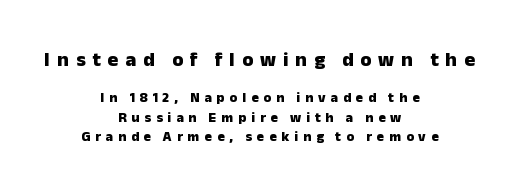
The image shows 20 px bold type, upright; set centered, normal line spacing (1.37x), unusually wide letter spacing (+0.35 em), not underlined; the first (top) block is 1.43x larger.
